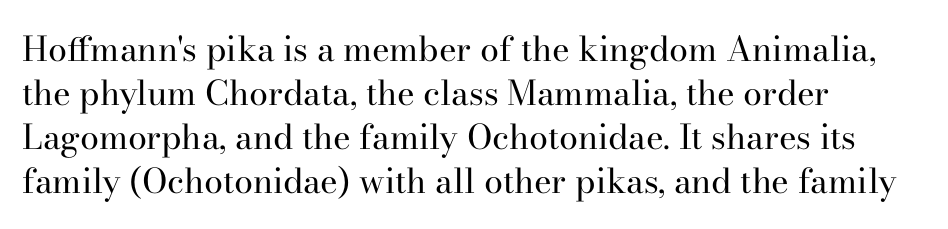
The image shows 34 px regular-weight serif type, upright; set left-aligned, normal line spacing (1.29x), normal letter spacing, not underlined; high stroke contrast and a small x-height.
